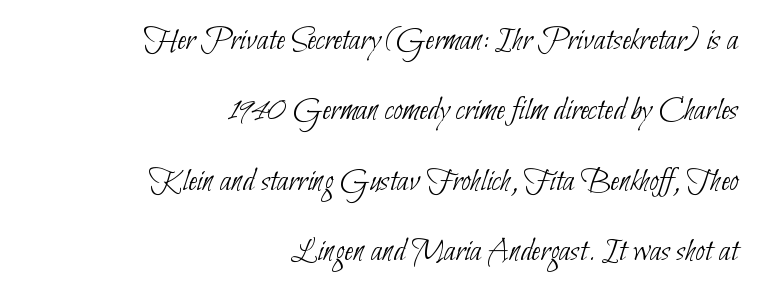
Q: Is the text bold? A: No.
Q: Is the typeface a serif or a sans-serif typeface? A: Sans-serif.
Q: Is the text underlined? A: No.
Q: How is the paragraph aligned? A: Right-aligned.
Q: Is the spacing between letters normal or unusually wide? A: Normal.
Q: Is the spacing between lines tight, normal or loose? A: Loose.
Q: Width (condensed, normal, or wide)? A: Condensed.
Q: Stroke contrast? A: Low.
Q: x-height? A: Small.
Q: Monospaced? A: No.
